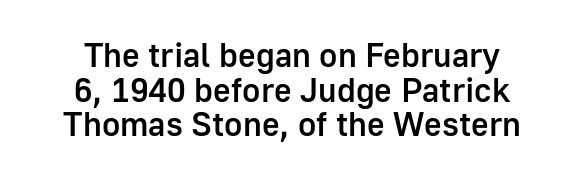
{"serif": "no", "italic": "no", "bold": "semi", "weight": "semibold", "width": "normal", "stroke_contrast": "low", "x_height": "medium", "monospaced": "no", "underline": "no", "align": "center", "line_spacing": "tight", "line_spacing_ratio": 1.02, "letter_spacing": "normal", "letter_spacing_em": 0.0, "glyph_px": 34}
